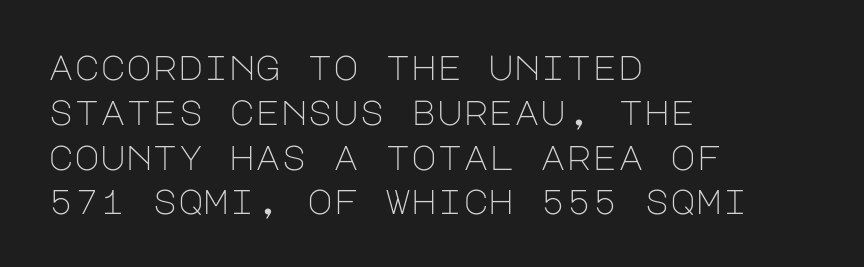
Lines of text with bare space underneath. The type sits square on the baseline with zero lean. Are there feet on the stems? There aren't — it's a sans. Leading: standard.
